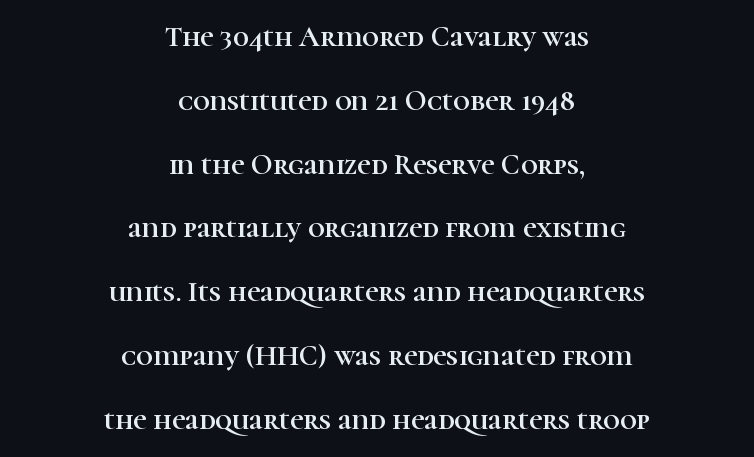
The image shows 29 px serif type, upright; set centered, loose line spacing (2.2x), normal letter spacing, not underlined; high stroke contrast and a medium x-height.
